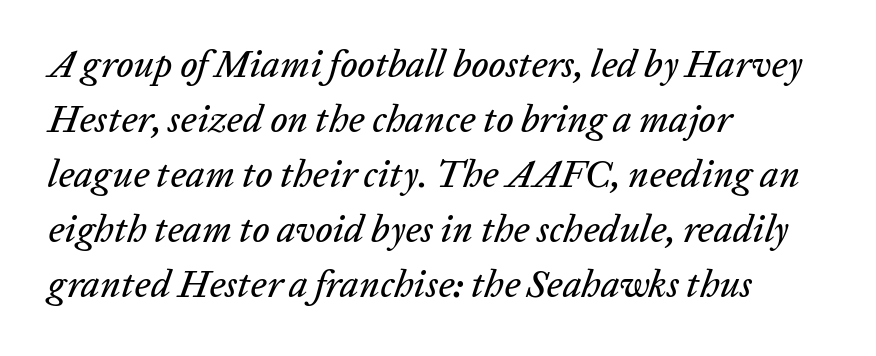
{"italic": "yes", "lean": "right", "slant_degrees": 20, "width": "normal", "stroke_contrast": "low", "x_height": "medium", "monospaced": "no", "underline": "no", "align": "left", "line_spacing": "normal", "line_spacing_ratio": 1.45, "letter_spacing": "normal", "letter_spacing_em": 0.0, "glyph_px": 38}
